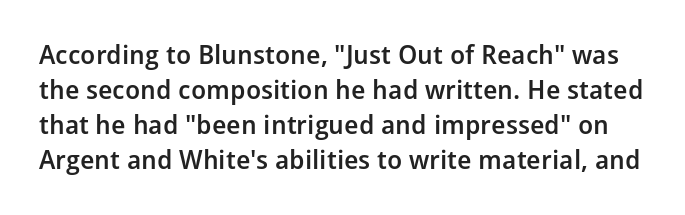
The axis of the letterforms is exactly vertical. These lines carry some extra weight — a demibold, not a full bold. The area under the type is left untouched. Characters follow at the spacing the type designer built in. The rows are spaced the way most documents space them.
